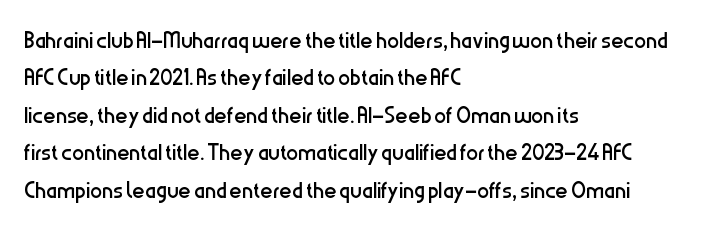
{"serif": "no", "italic": "no", "bold": "no", "weight": "regular", "width": "condensed", "stroke_contrast": "low", "x_height": "medium", "monospaced": "no", "underline": "no", "align": "left", "line_spacing": "normal", "line_spacing_ratio": 1.25, "letter_spacing": "normal", "letter_spacing_em": 0.0, "glyph_px": 30}
